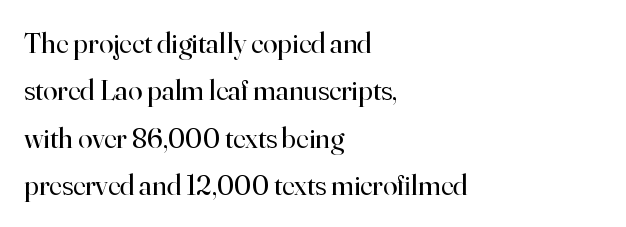
{"serif": "yes", "italic": "no", "bold": "no", "weight": "regular", "width": "normal", "stroke_contrast": "high", "x_height": "small", "monospaced": "no", "underline": "no", "align": "left", "line_spacing": "normal", "line_spacing_ratio": 1.63, "letter_spacing": "normal", "letter_spacing_em": 0.0, "glyph_px": 29}
